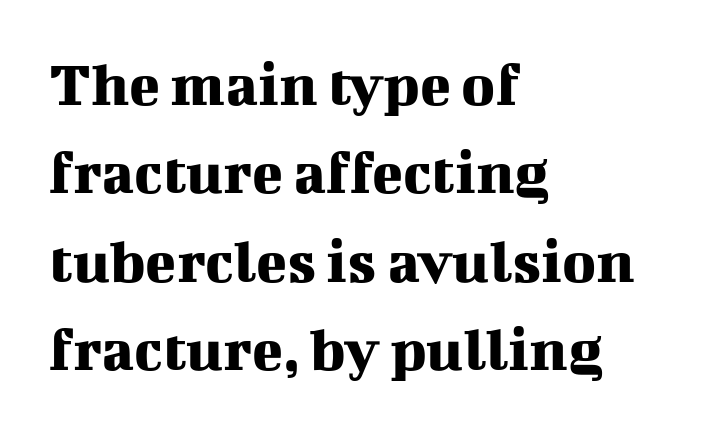
{"serif": "yes", "italic": "no", "width": "normal", "stroke_contrast": "medium", "x_height": "medium", "monospaced": "no", "underline": "no", "align": "left", "line_spacing": "normal", "line_spacing_ratio": 1.38, "letter_spacing": "normal", "letter_spacing_em": 0.0, "glyph_px": 64}
